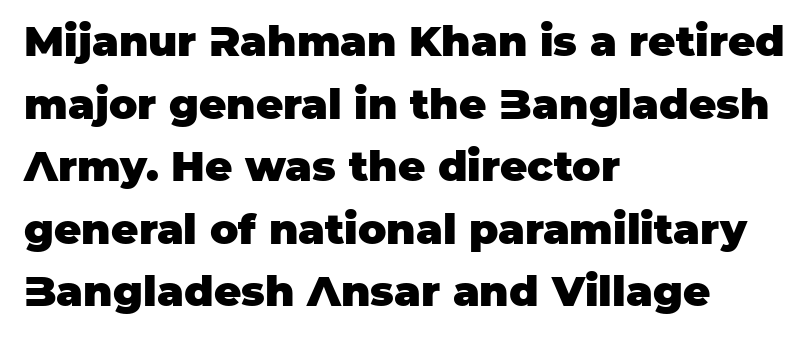
A typesetter would call this zero additional tracking. Decoration check: the copy has no underline. Think of a printed novel: that variable character pitch is what you see here. Heft: maximum for text — a bold. Students, observe: this is what conventionally led text looks like. All the whitespace from short lines collects on the right.
